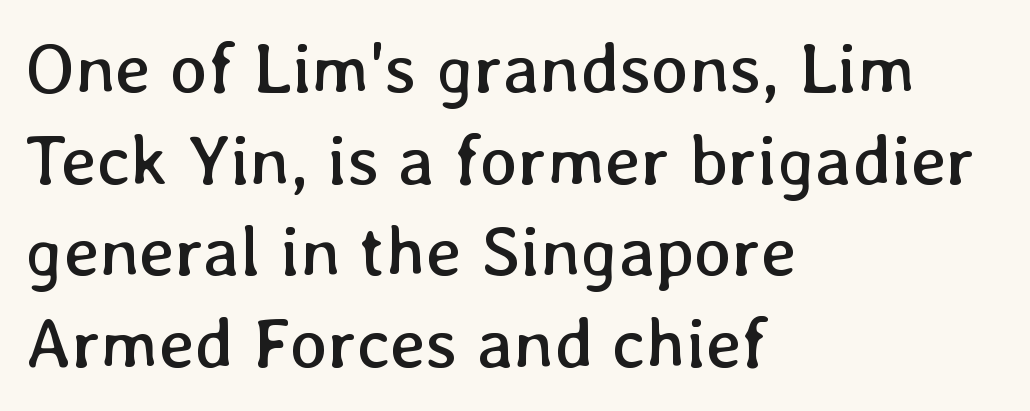
{"italic": "no", "bold": "no", "weight": "regular", "width": "normal", "stroke_contrast": "low", "x_height": "medium", "monospaced": "no", "underline": "no", "align": "left", "line_spacing": "normal", "line_spacing_ratio": 1.29, "letter_spacing": "normal", "letter_spacing_em": 0.0, "glyph_px": 71}
